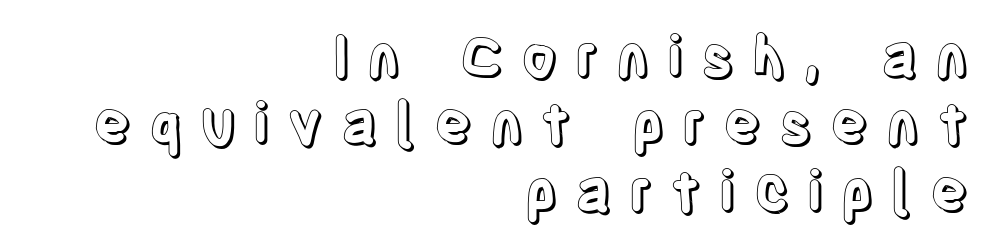
The typesetter chose a ragged-left arrangement here. The face used here is proportionally spaced, like ordinary book or web type. Every character sits straight up, as roman type does. The specimen omits any rule beneath the text block's lines. The horizontal fit of the characters is loose and conspicuously gappy.
